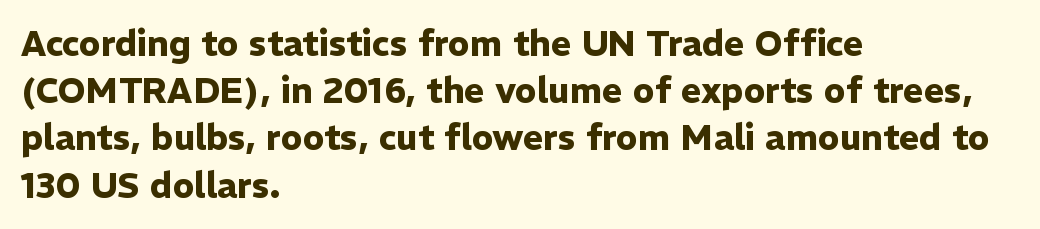
The image shows 35 px heavy sans-serif type, upright; set left-aligned, normal line spacing (1.35x), normal letter spacing, not underlined; low stroke contrast and a medium x-height.
